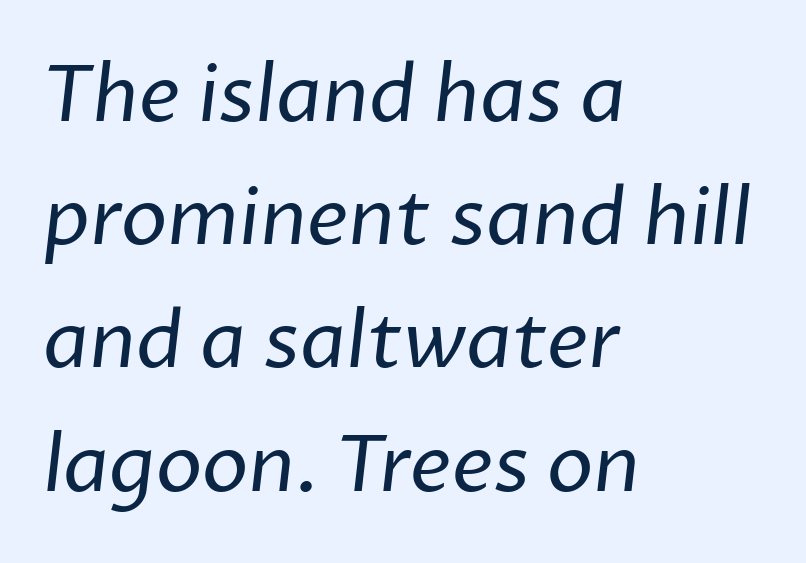
Q: Is the text bold? A: No.
Q: Is the typeface a serif or a sans-serif typeface? A: Sans-serif.
Q: Is the text underlined? A: No.
Q: How is the paragraph aligned? A: Left-aligned.
Q: Is the spacing between letters normal or unusually wide? A: Normal.
Q: Is the spacing between lines tight, normal or loose? A: Normal.
Q: Width (condensed, normal, or wide)? A: Normal.
Q: Stroke contrast? A: Low.
Q: x-height? A: Medium.
Q: Monospaced? A: No.
